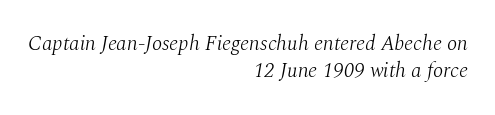
The image shows 21 px text type, italic (leaning right); set right-aligned, normal line spacing (1.3x), normal letter spacing, not underlined.
